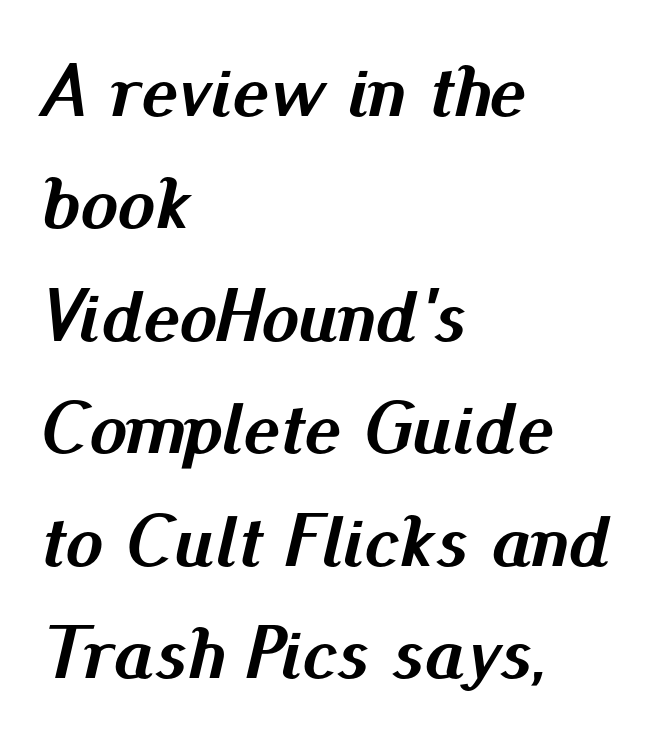
The image shows 76 px semibold type, italic (leaning right); set left-aligned, normal line spacing (1.48x), normal letter spacing, not underlined; medium stroke contrast and a small x-height.
